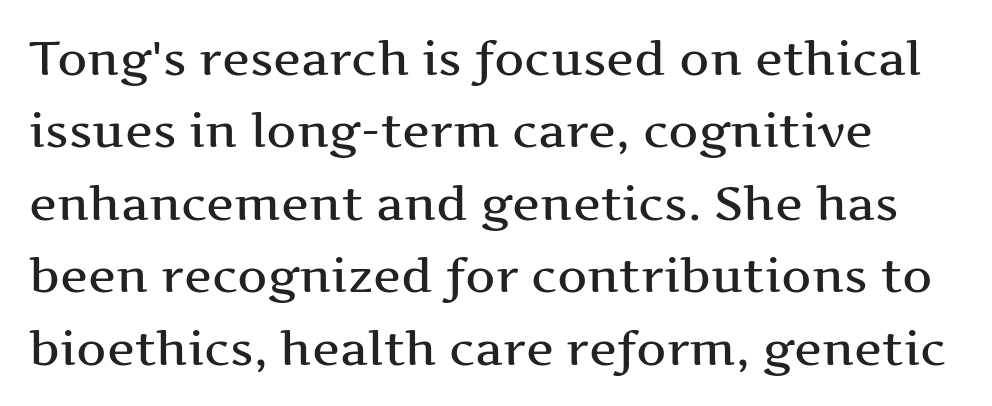
Q: Is the text italic (slanted)? A: No, it is upright.
Q: Is the typeface a serif or a sans-serif typeface? A: Serif.
Q: Is the text underlined? A: No.
Q: Is the spacing between letters normal or unusually wide? A: Normal.
Q: Is the spacing between lines tight, normal or loose? A: Normal.
Q: Width (condensed, normal, or wide)? A: Wide.
Q: Stroke contrast? A: Medium.
Q: x-height? A: Medium.
Q: Monospaced? A: No.
